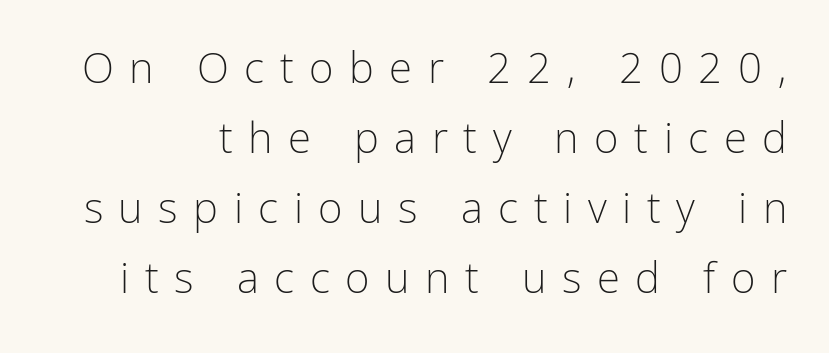
{"serif": "no", "italic": "no", "bold": "no", "weight": "light", "width": "condensed", "stroke_contrast": "low", "x_height": "medium", "monospaced": "no", "underline": "no", "line_spacing": "normal", "line_spacing_ratio": 1.67, "letter_spacing": "wide", "letter_spacing_em": 0.37, "glyph_px": 42}
